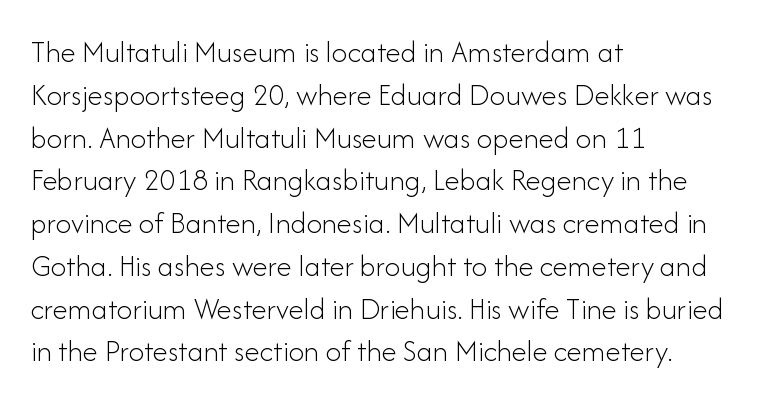
Quick note: underline off. Posture: vertical. Looks like regular typesetting: each glyph gets only the width it needs. The lines sit at an ordinary, default distance from one another.
